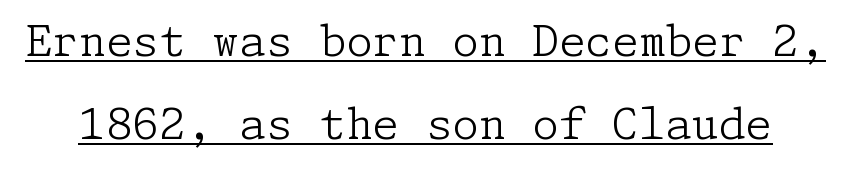
You could fit nearly another row in the gap between these rows. This sample uses an upright cut, with every glyph sitting square on the baseline. On a weight scale, this lands at 450 or below. Observe the serifs anchoring each vertical stroke in this sample. Default kerning and tracking; the words read as compact shapes.
